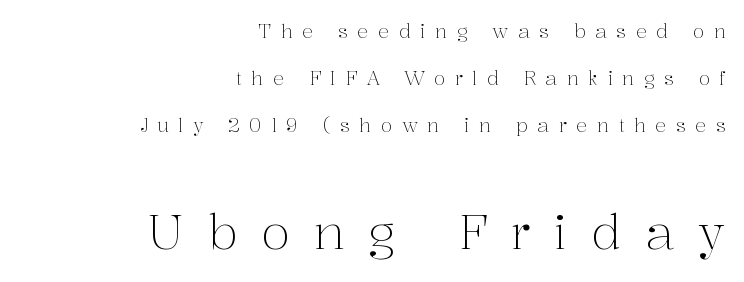
{"serif": "yes", "italic": "no", "bold": "no", "weight": "light", "width": "normal", "stroke_contrast": "medium", "x_height": "medium", "monospaced": "no", "underline": "no", "align": "right", "line_spacing": "loose", "line_spacing_ratio": 2.48, "letter_spacing": "wide", "letter_spacing_em": 0.49, "larger_block": "second", "size_ratio": 2.53, "glyph_px": 48}
